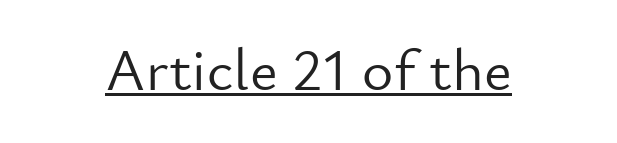
Look at the tracking — it's just the regular setting, nothing added. The face looks like a standard text weight, possibly lighter. Visually the block forms a symmetrical silhouette, jagged on both flanks. The glyphs are accompanied by a horizontal stroke just below them. The face used here is proportionally spaced, like ordinary book or web type.
